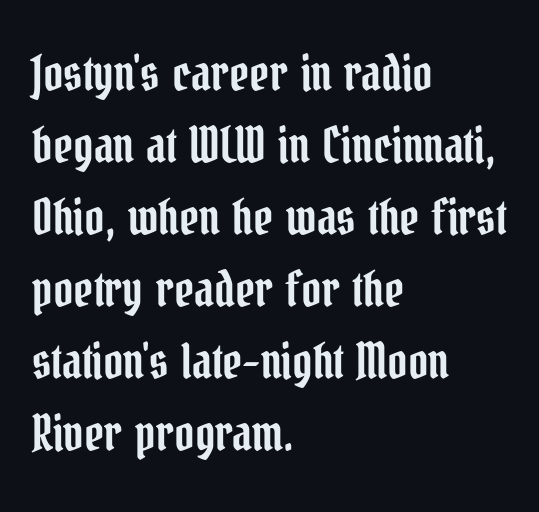
The axis of the letterforms is exactly vertical. Line starts are locked; line ends wander. The gaps between neighbouring characters are ordinary and unremarkable. Stroke terminals: seriffed. The lines sit at an ordinary, default distance from one another.
